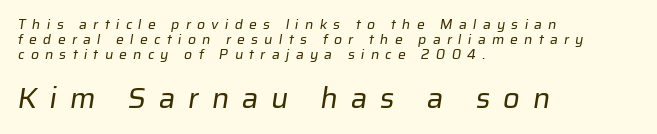
{"serif": "no", "bold": "no", "weight": "regular", "width": "normal", "stroke_contrast": "low", "x_height": "medium", "monospaced": "no", "underline": "no", "align": "left", "line_spacing": "tight", "line_spacing_ratio": 1.07, "letter_spacing": "wide", "letter_spacing_em": 0.44, "larger_block": "second", "size_ratio": 2.07, "glyph_px": 29}
